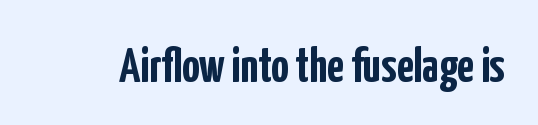
The image shows 49 px semibold, condensed sans-serif type, upright; set normal letter spacing, not underlined; low stroke contrast and a medium x-height.
